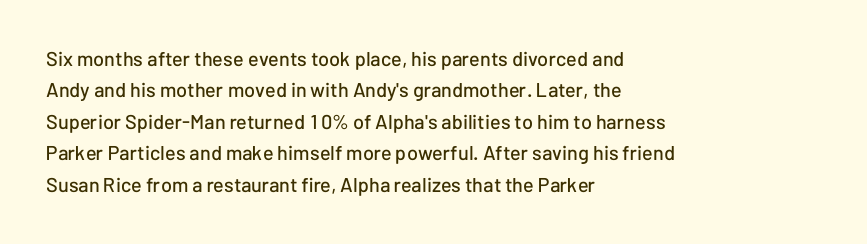
{"italic": "no", "underline": "no", "align": "left", "line_spacing": "normal", "line_spacing_ratio": 1.57, "letter_spacing": "normal", "letter_spacing_em": 0.0, "glyph_px": 20}
